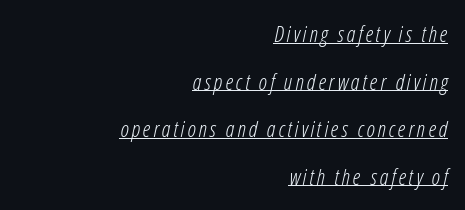
The image shows 22 px text type, italic (leaning right); set right-aligned, loose line spacing (2.16x), underlined.
